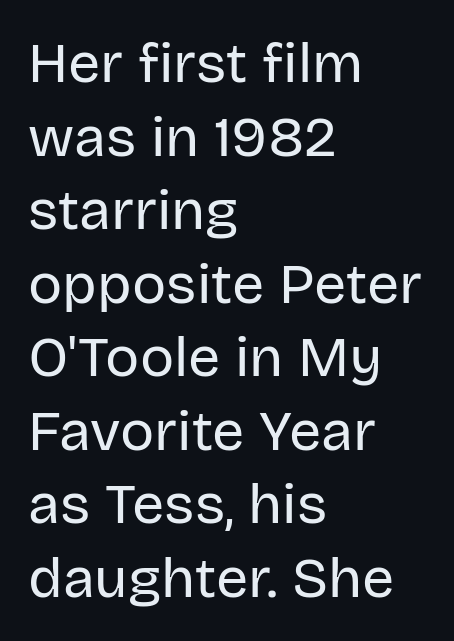
The image shows 57 px regular-weight sans-serif type, upright; set left-aligned, normal line spacing (1.29x), normal letter spacing, not underlined; low stroke contrast and a large x-height.
